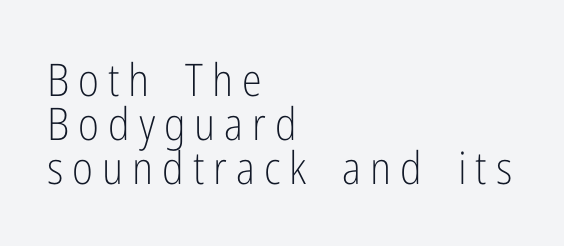
The image shows 45 px light, condensed sans-serif type, upright; set left-aligned, tight line spacing (0.98x), unusually wide letter spacing (+0.2 em), not underlined; low stroke contrast and a medium x-height.
